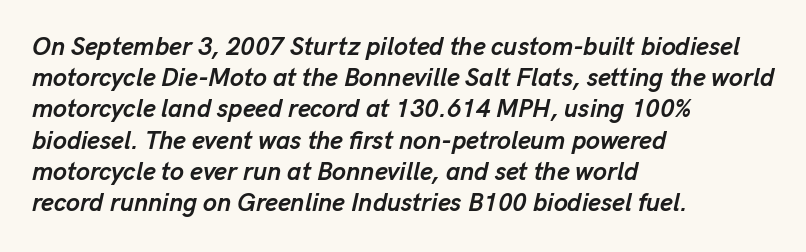
Any mark beneath the type? The region is blank. Rendered with sloped, italic letterforms. The sample has been set heavy, in full bold. The space between consecutive lines is moderate. Letter spacing: default.
